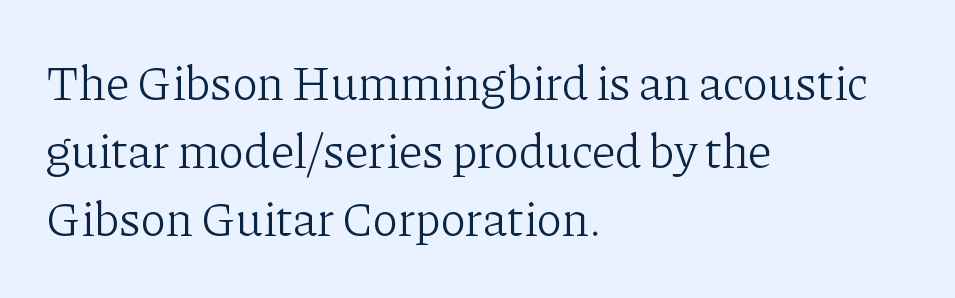
{"serif": "yes", "italic": "no", "bold": "no", "weight": "light", "width": "normal", "stroke_contrast": "low", "x_height": "medium", "monospaced": "no", "underline": "no", "align": "left", "line_spacing": "normal", "line_spacing_ratio": 1.42, "letter_spacing": "normal", "letter_spacing_em": 0.0, "glyph_px": 48}
